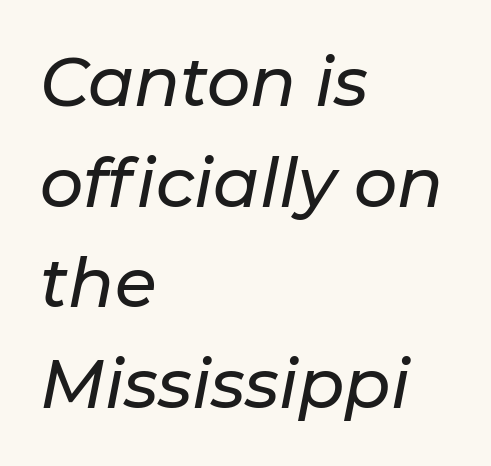
Q: Is the text italic (slanted)? A: Yes, it leans right by about 11 degrees.
Q: Is the text underlined? A: No.
Q: How is the paragraph aligned? A: Left-aligned.
Q: Is the spacing between letters normal or unusually wide? A: Normal.
Q: Is the spacing between lines tight, normal or loose? A: Normal.
Q: Width (condensed, normal, or wide)? A: Normal.
Q: Stroke contrast? A: Low.
Q: x-height? A: Medium.
Q: Monospaced? A: No.
